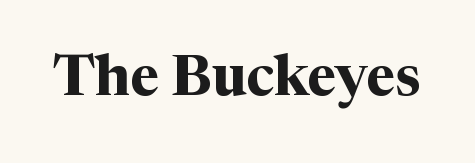
Note the varied advance widths — an 'i' is clearly narrower than an 'm'. Tracking here is standard; glyphs follow each other at the usual distance. Caption: bold face, heavy strokes. Underlining? Definitely not there. Each letter's strokes conclude with small projecting serifs.
